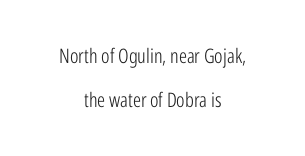
{"italic": "no", "bold": "no", "underline": "no", "align": "center", "line_spacing": "loose", "line_spacing_ratio": 2.18, "letter_spacing": "normal", "letter_spacing_em": 0.0, "glyph_px": 20}
